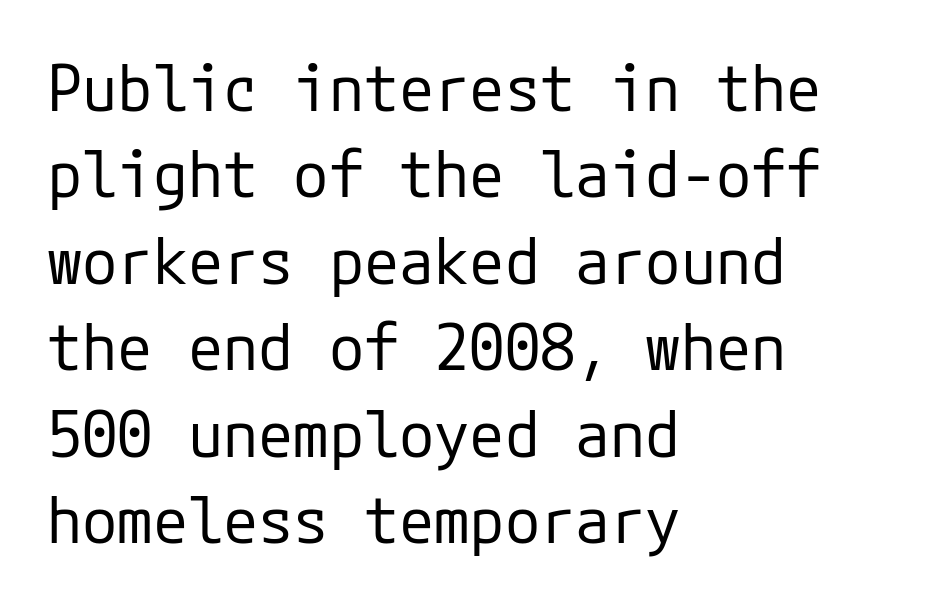
Q: Is the text bold? A: No.
Q: Is the text italic (slanted)? A: No, it is upright.
Q: Is the typeface a serif or a sans-serif typeface? A: Sans-serif.
Q: Is the text underlined? A: No.
Q: How is the paragraph aligned? A: Left-aligned.
Q: Is the spacing between letters normal or unusually wide? A: Normal.
Q: Is the spacing between lines tight, normal or loose? A: Normal.
Q: Width (condensed, normal, or wide)? A: Normal.
Q: Stroke contrast? A: Low.
Q: x-height? A: Medium.
